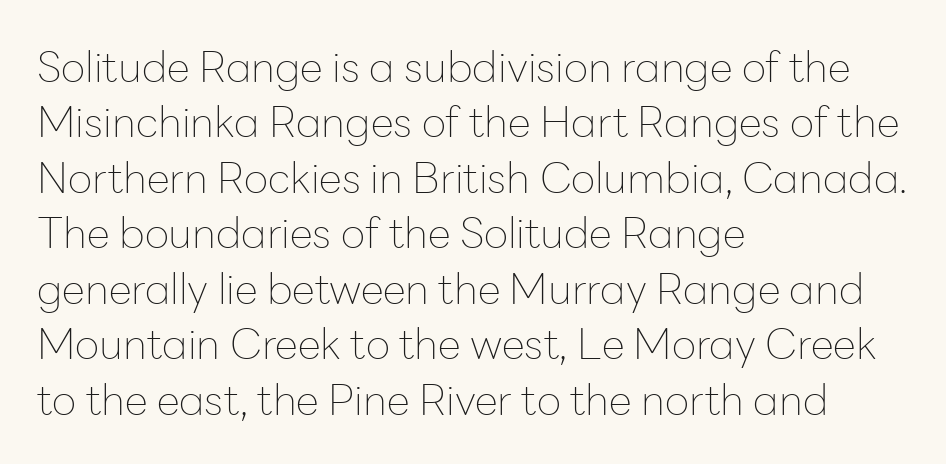
The image shows 42 px thin sans-serif type, upright; set left-aligned, normal line spacing (1.32x), normal letter spacing, not underlined; low stroke contrast and a medium x-height.
